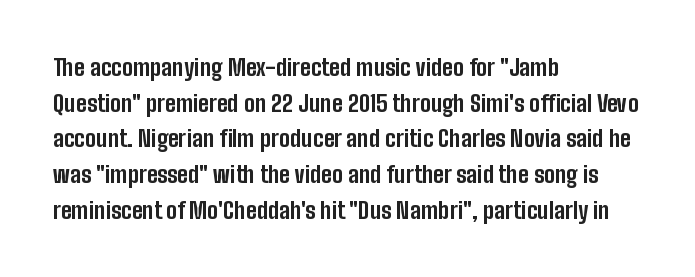
Q: Is the text bold? A: Yes.
Q: Is the text italic (slanted)? A: No, it is upright.
Q: Is the text underlined? A: No.
Q: How is the paragraph aligned? A: Left-aligned.
Q: Is the spacing between letters normal or unusually wide? A: Normal.
Q: Is the spacing between lines tight, normal or loose? A: Normal.
